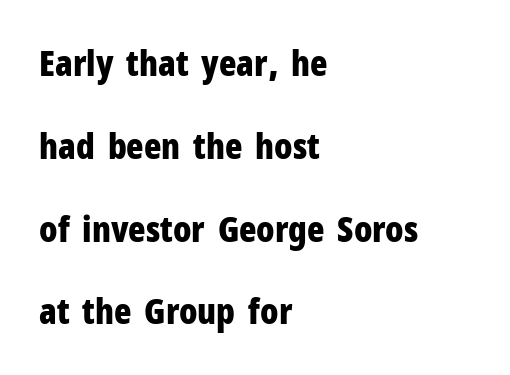
You can tell it's not italic because the verticals are truly vertical. Character widths vary here, with narrow letters taking less room than wide ones. The area under the type is left untouched. Observe the absence of serifs on each vertical stroke in this sample.
